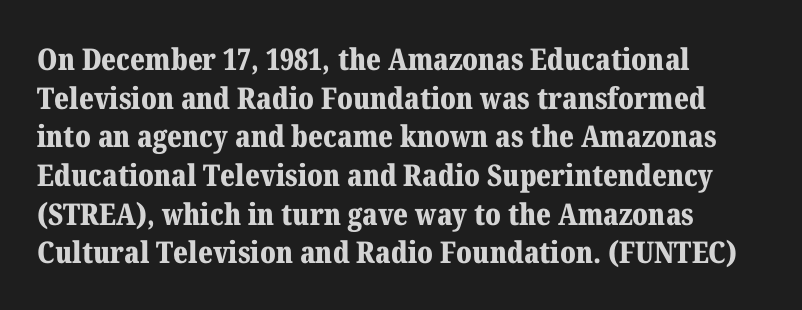
{"serif": "yes", "italic": "no", "bold": "yes", "weight": "bold", "width": "normal", "stroke_contrast": "medium", "x_height": "medium", "monospaced": "no", "underline": "no", "align": "left", "line_spacing": "normal", "line_spacing_ratio": 1.29, "letter_spacing": "normal", "letter_spacing_em": 0.0, "glyph_px": 30}
